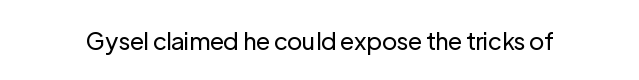
The image shows 24 px text type, upright; set normal letter spacing, not underlined.
